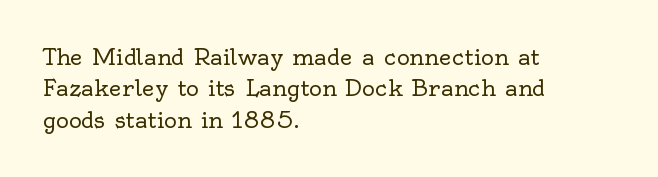
{"italic": "no", "bold": "no", "underline": "no", "align": "left", "line_spacing": "normal", "line_spacing_ratio": 1.43, "letter_spacing": "normal", "letter_spacing_em": 0.0, "glyph_px": 22}
